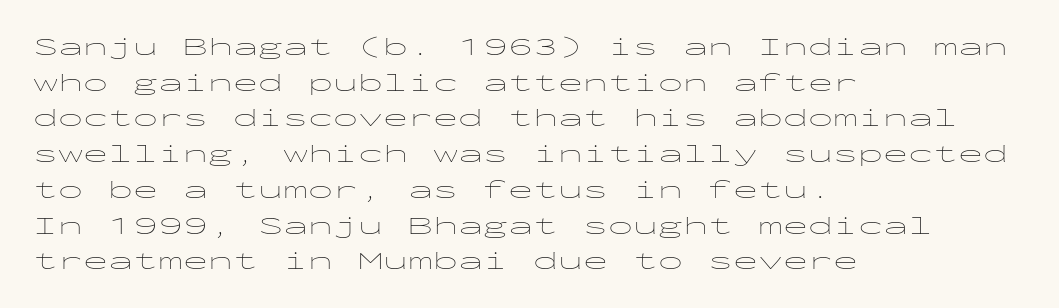
The image shows 25 px text type, upright; set left-aligned, normal line spacing (1.43x), normal letter spacing, not underlined.
